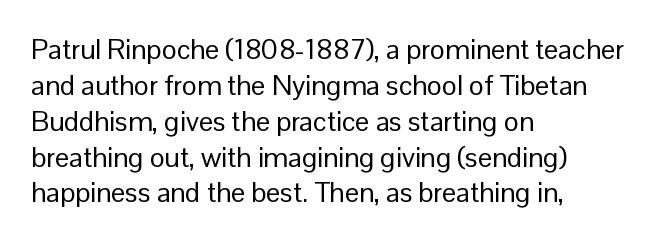
Q: Is the text bold? A: No.
Q: Is the text italic (slanted)? A: No, it is upright.
Q: Is the typeface a serif or a sans-serif typeface? A: Sans-serif.
Q: Is the text underlined? A: No.
Q: How is the paragraph aligned? A: Left-aligned.
Q: Is the spacing between letters normal or unusually wide? A: Normal.
Q: Is the spacing between lines tight, normal or loose? A: Normal.
Q: Width (condensed, normal, or wide)? A: Normal.
Q: Stroke contrast? A: Low.
Q: x-height? A: Medium.
Q: Monospaced? A: No.
